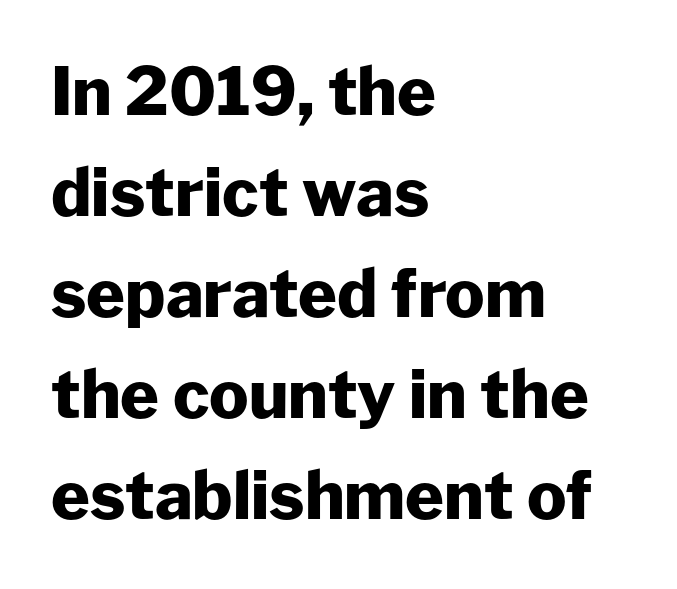
{"serif": "no", "italic": "no", "bold": "yes", "weight": "heavy", "width": "normal", "stroke_contrast": "low", "x_height": "medium", "monospaced": "no", "underline": "no", "align": "left", "line_spacing": "normal", "line_spacing_ratio": 1.53, "letter_spacing": "normal", "letter_spacing_em": 0.0, "glyph_px": 66}
